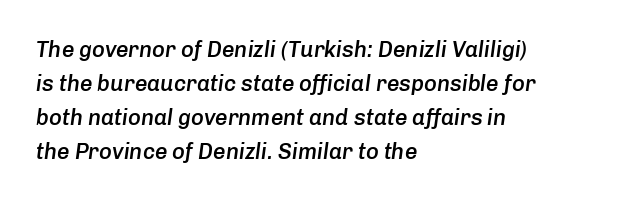
The image shows 22 px text type, italic (leaning right); set left-aligned, normal line spacing (1.55x), normal letter spacing, not underlined.
